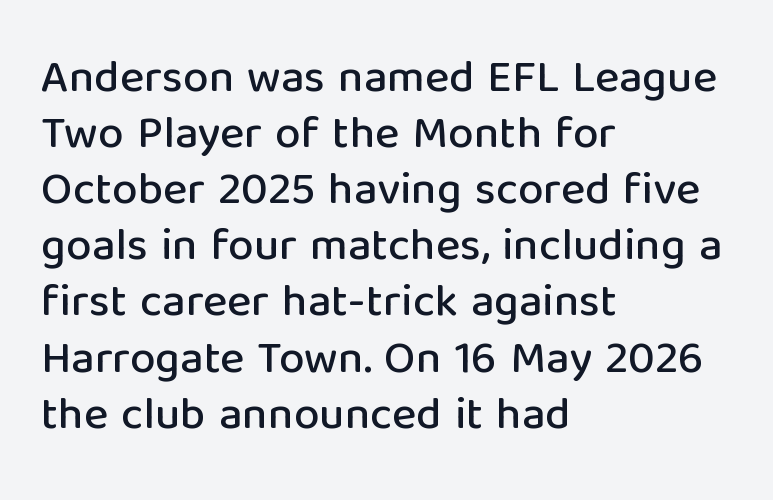
Q: Is the text italic (slanted)? A: No, it is upright.
Q: Is the typeface a serif or a sans-serif typeface? A: Sans-serif.
Q: Is the text underlined? A: No.
Q: How is the paragraph aligned? A: Left-aligned.
Q: Is the spacing between letters normal or unusually wide? A: Normal.
Q: Width (condensed, normal, or wide)? A: Normal.
Q: Stroke contrast? A: Low.
Q: x-height? A: Medium.
Q: Monospaced? A: No.
